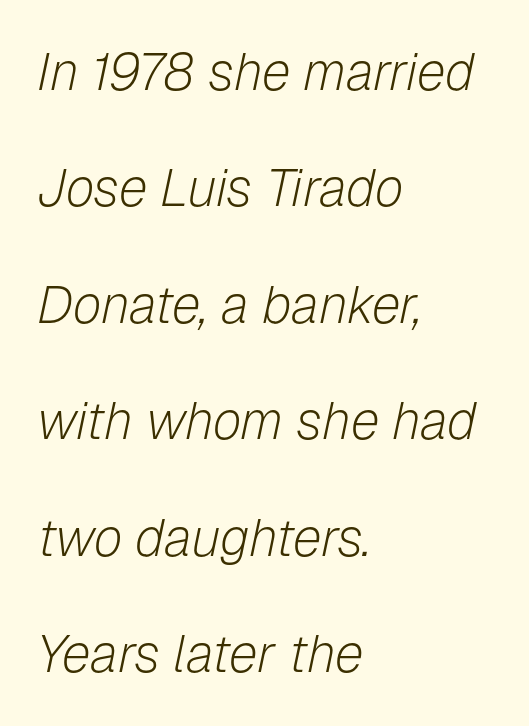
The image shows 52 px light type, italic (leaning right); set left-aligned, loose line spacing (2.24x), normal letter spacing, not underlined; low stroke contrast and a medium x-height.
